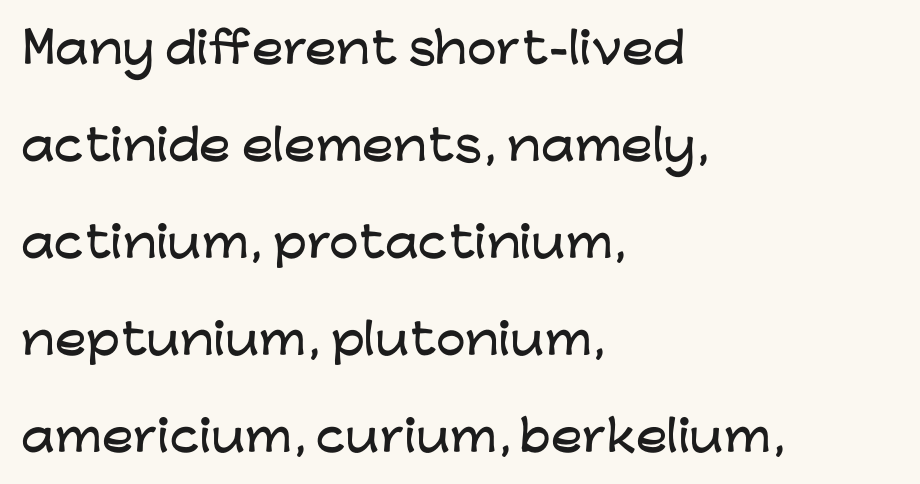
The image shows 42 px wide sans-serif type, upright; set left-aligned, loose line spacing (2.31x), normal letter spacing, not underlined; low stroke contrast and a medium x-height.
